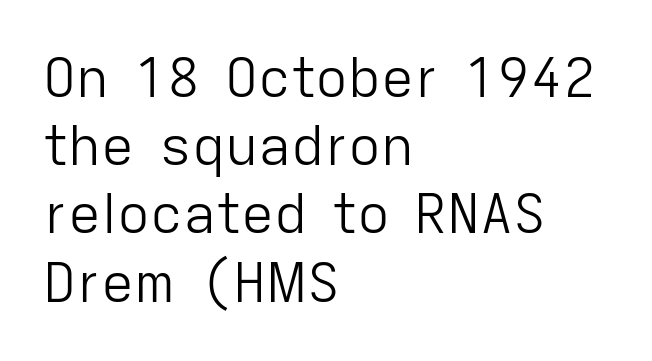
Words float on clear page, feet unadorned. Caption: standard tracking, unaltered. A light-to-regular cut is what we see here. Is the block centered? No — it sits flush against the left margin. Note the varied advance widths — an 'i' is clearly narrower than an 'm'.
